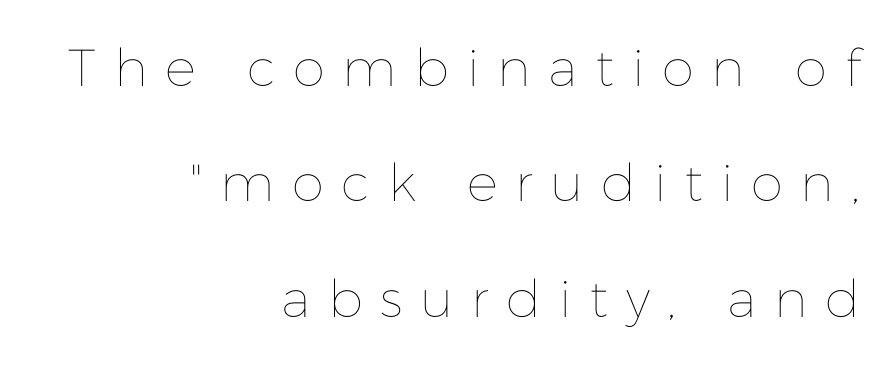
Q: Is the text bold? A: No.
Q: Is the text italic (slanted)? A: No, it is upright.
Q: Is the text underlined? A: No.
Q: How is the paragraph aligned? A: Right-aligned.
Q: Is the spacing between letters normal or unusually wide? A: Unusually wide.
Q: Is the spacing between lines tight, normal or loose? A: Loose.
Q: Width (condensed, normal, or wide)? A: Normal.
Q: Stroke contrast? A: Low.
Q: x-height? A: Medium.
Q: Monospaced? A: No.
